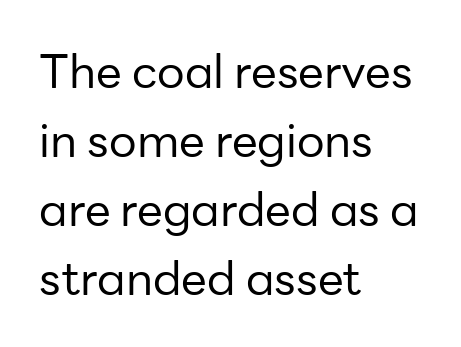
The cut favours lightness, reaching ordinary text weight at its darkest. Each line starts at the same left margin while the right side varies. Is this a fixed-width face? No — the glyphs have proportional, varying widths. This is the regular roman posture of the typeface. Does extra space separate the letters? No, they use regular spacing. The characters display no serif detailing; their extremities are plain.
